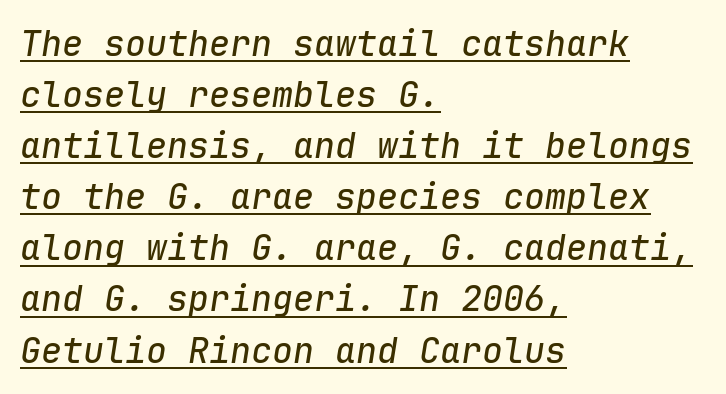
Q: Is the text italic (slanted)? A: Yes, it leans right by about 9 degrees.
Q: Is the text underlined? A: Yes.
Q: How is the paragraph aligned? A: Left-aligned.
Q: Is the spacing between letters normal or unusually wide? A: Normal.
Q: Is the spacing between lines tight, normal or loose? A: Normal.
Q: Width (condensed, normal, or wide)? A: Normal.
Q: Stroke contrast? A: Low.
Q: x-height? A: Medium.
Q: Monospaced? A: Yes.
